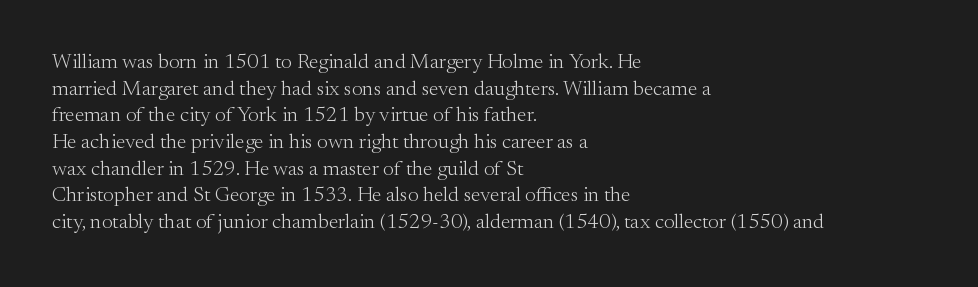
{"italic": "no", "bold": "no", "underline": "no", "align": "left", "line_spacing": "normal", "line_spacing_ratio": 1.27, "letter_spacing": "normal", "letter_spacing_em": 0.0, "glyph_px": 21}
